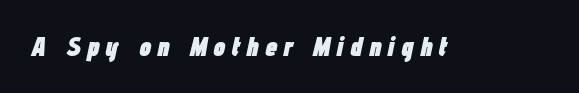
The image shows 27 px bold type, italic (leaning right); set unusually wide letter spacing (+0.23 em), not underlined.
